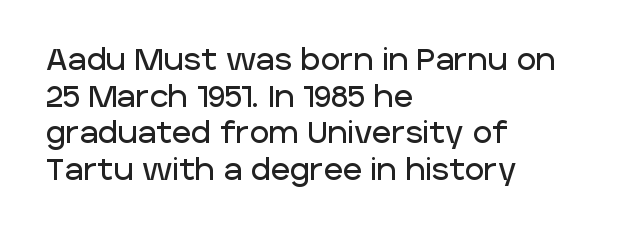
The image shows 30 px sans-serif type, upright; set left-aligned, line spacing 1.22x, normal letter spacing, not underlined; low stroke contrast and a large x-height.
